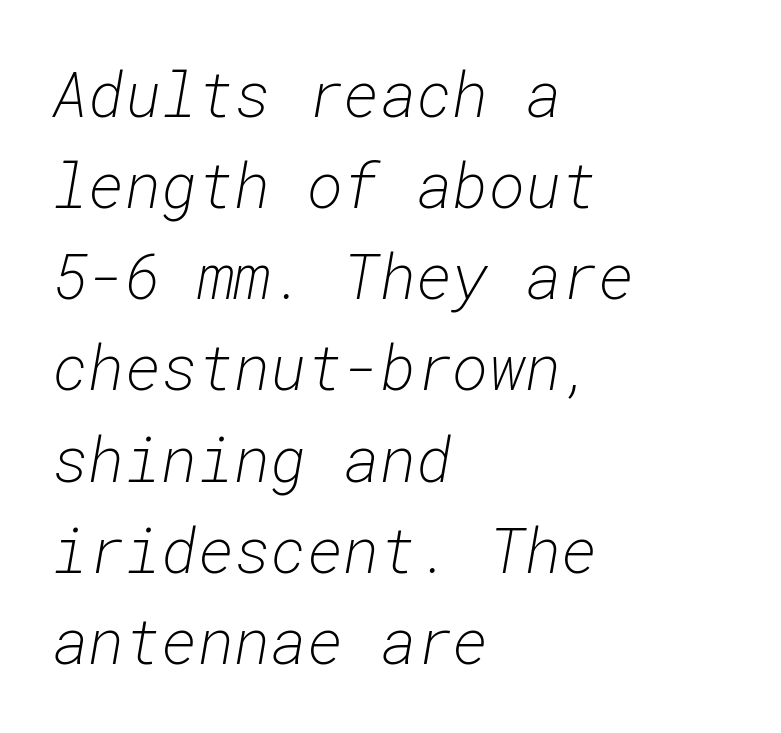
The letterforms sit shoulder to shoulder at normal distance. When letters slant like this, we call the style italic. Honestly, the row spacing looks completely unremarkable. Layout note: lines flush left. Is this a heavy cut? Hardly; it is regular or lighter.
